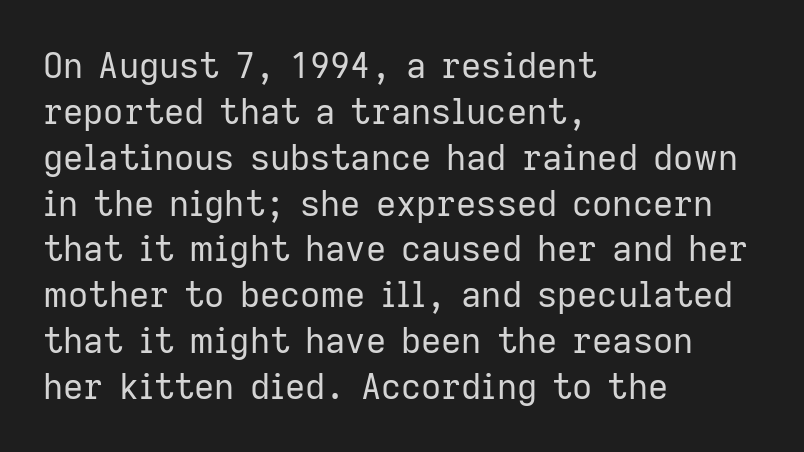
{"serif": "no", "italic": "no", "bold": "no", "weight": "regular", "width": "normal", "stroke_contrast": "low", "x_height": "medium", "monospaced": "no", "underline": "no", "align": "left", "line_spacing": "normal", "line_spacing_ratio": 1.31, "letter_spacing": "normal", "letter_spacing_em": 0.0, "glyph_px": 35}
